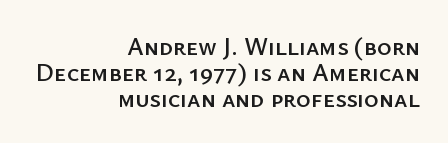
Q: Is the text italic (slanted)? A: No, it is upright.
Q: Is the text underlined? A: No.
Q: How is the paragraph aligned? A: Right-aligned.
Q: Is the spacing between letters normal or unusually wide? A: Normal.
Q: Is the spacing between lines tight, normal or loose? A: Tight.
